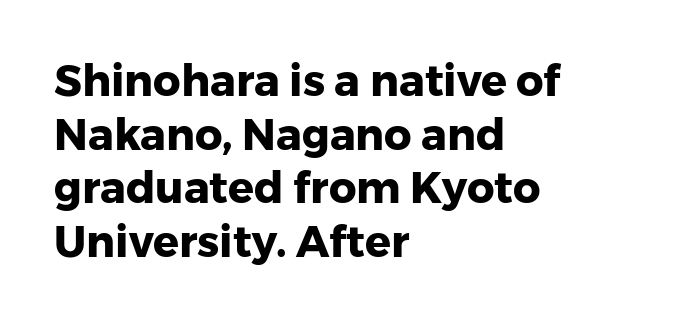
{"serif": "no", "italic": "no", "bold": "yes", "weight": "heavy", "width": "normal", "stroke_contrast": "low", "x_height": "medium", "monospaced": "no", "underline": "no", "align": "left", "line_spacing": "normal", "line_spacing_ratio": 1.25, "letter_spacing": "normal", "letter_spacing_em": 0.0, "glyph_px": 43}
